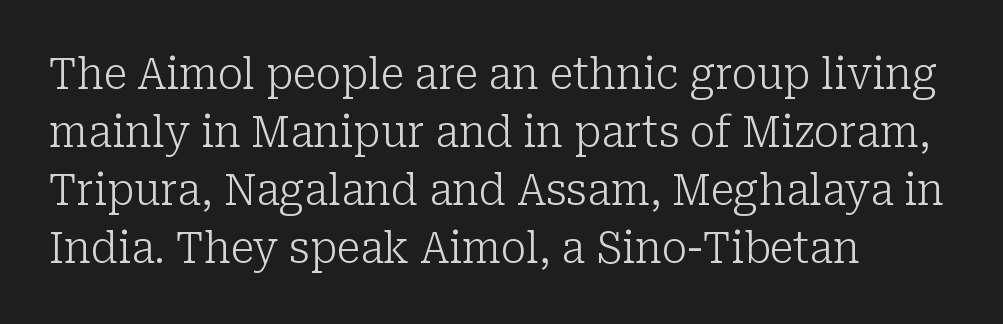
Q: Is the text bold? A: No.
Q: Is the text italic (slanted)? A: No, it is upright.
Q: Is the typeface a serif or a sans-serif typeface? A: Serif.
Q: Is the text underlined? A: No.
Q: How is the paragraph aligned? A: Left-aligned.
Q: Is the spacing between letters normal or unusually wide? A: Normal.
Q: Is the spacing between lines tight, normal or loose? A: Normal.
Q: Width (condensed, normal, or wide)? A: Normal.
Q: Stroke contrast? A: Low.
Q: x-height? A: Medium.
Q: Monospaced? A: No.
